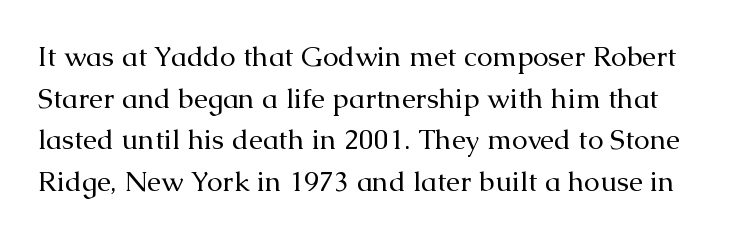
Q: Is the text bold? A: No.
Q: Is the text italic (slanted)? A: No, it is upright.
Q: Is the typeface a serif or a sans-serif typeface? A: Serif.
Q: Is the text underlined? A: No.
Q: Is the spacing between letters normal or unusually wide? A: Normal.
Q: Is the spacing between lines tight, normal or loose? A: Normal.
Q: Width (condensed, normal, or wide)? A: Normal.
Q: Stroke contrast? A: Medium.
Q: x-height? A: Medium.
Q: Monospaced? A: No.
